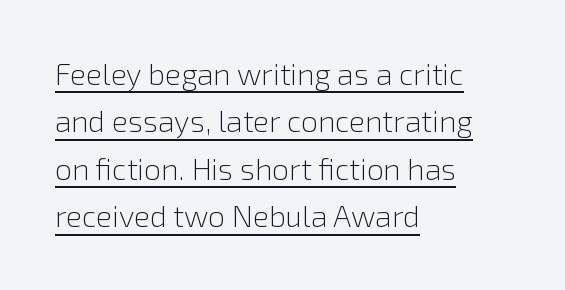
Inter-character spacing is left at the font's built-in metrics. Interline gaps are of average width in this sample. What kind of face is this? One without serifs — a sans. Like a heading marked for emphasis, these lines bear an underscore.
